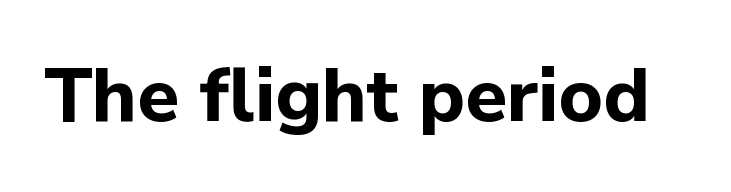
{"serif": "no", "italic": "no", "bold": "yes", "weight": "bold", "width": "normal", "stroke_contrast": "low", "x_height": "medium", "monospaced": "no", "underline": "no", "letter_spacing": "normal", "letter_spacing_em": 0.0, "glyph_px": 76}
